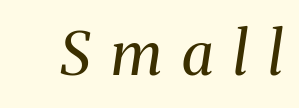
This is serif lettering, the kind often seen in printed books. Loose tracking; the words dissolve into strings of separated letters. Do the characters align in a grid? No, the font is proportional. A typesetter would mark this as italic. The passage shown is not bold in any degree.
